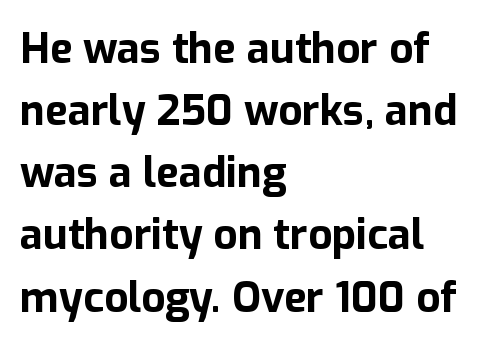
A normal amount of white space separates one row of letters from the next. Notice how the passage keeps a crisp vertical edge on the left only. Here the glyphs are tracked normally, forming tight word shapes. The face used here is a sans, in the tradition of grotesques and geometrics. What weight is shown? A full bold with thick strokes. Posture: vertical.
